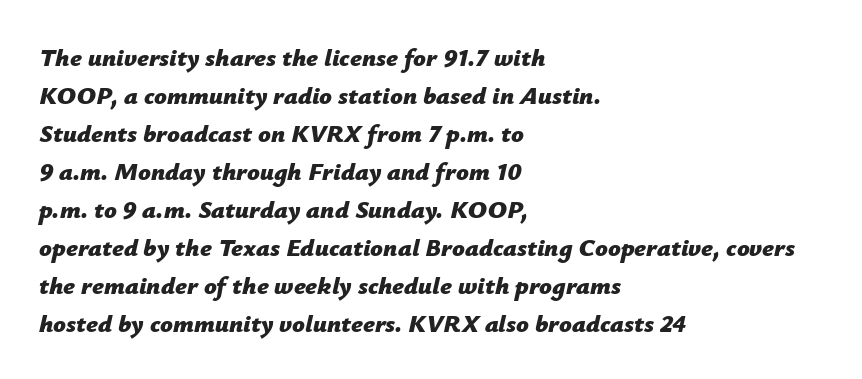
{"italic": "yes", "lean": "right", "slant_degrees": 12, "bold": "yes", "underline": "no", "align": "left", "line_spacing": "normal", "line_spacing_ratio": 1.52, "letter_spacing": "normal", "letter_spacing_em": 0.0, "glyph_px": 25}
